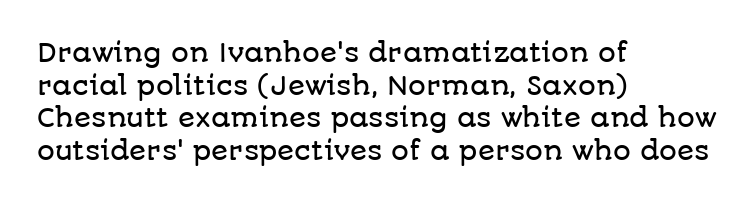
The image shows 25 px text type, upright; set left-aligned, normal line spacing (1.31x), normal letter spacing, not underlined.
